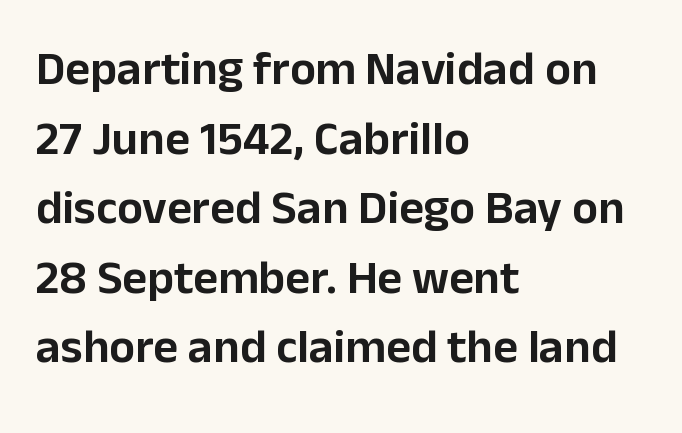
The image shows 48 px sans-serif type, upright; set left-aligned, normal line spacing (1.45x), normal letter spacing, not underlined; low stroke contrast and a medium x-height.
